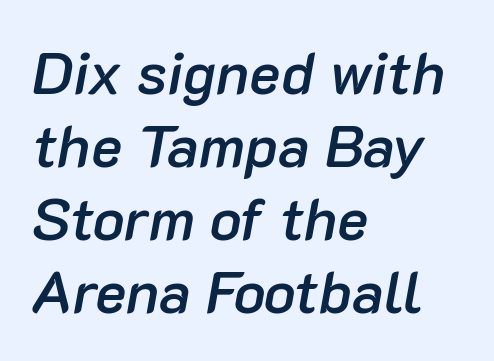
The image shows 59 px semibold type, italic (leaning right); set left-aligned, line spacing 1.24x, normal letter spacing, not underlined; low stroke contrast and a medium x-height.
